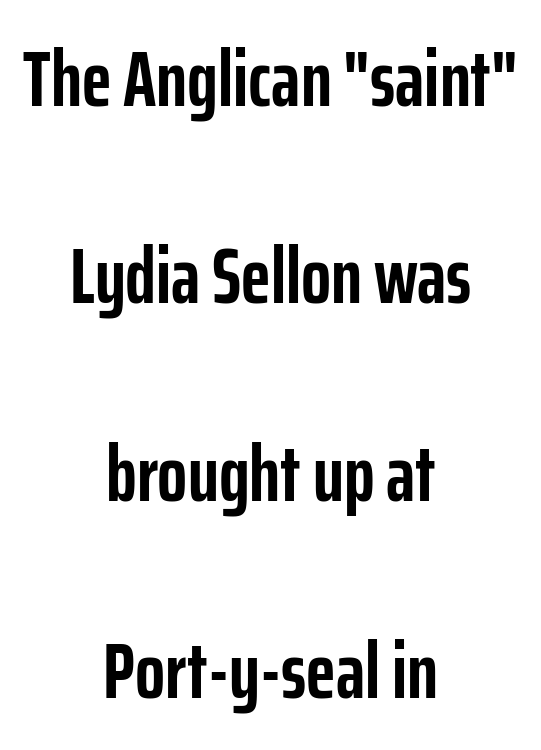
Q: Is the text bold? A: Yes.
Q: Is the text italic (slanted)? A: No, it is upright.
Q: Is the typeface a serif or a sans-serif typeface? A: Sans-serif.
Q: Is the text underlined? A: No.
Q: How is the paragraph aligned? A: Centered.
Q: Is the spacing between letters normal or unusually wide? A: Normal.
Q: Is the spacing between lines tight, normal or loose? A: Loose.
Q: Width (condensed, normal, or wide)? A: Condensed.
Q: Stroke contrast? A: Low.
Q: x-height? A: Medium.
Q: Monospaced? A: No.
